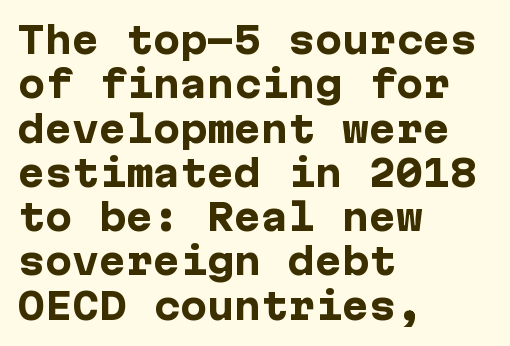
Here the glyphs are tracked normally, forming tight word shapes. You can tell it's not italic because the verticals are truly vertical. A bare baseline throughout the passage. As a designer I'd log this as weight 700, bold. The designer went with a sans here, leaving each stem footless. These lines stack with their left ends in a neat column.
